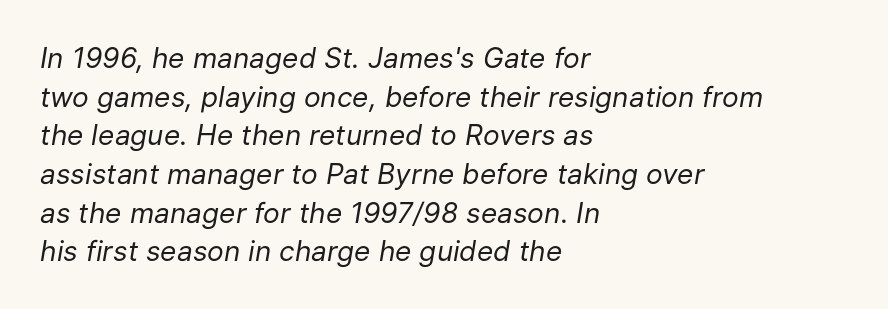
Q: Is the text bold? A: No.
Q: Is the text italic (slanted)? A: Yes, it leans right by about 9 degrees.
Q: Is the text underlined? A: No.
Q: How is the paragraph aligned? A: Left-aligned.
Q: Is the spacing between letters normal or unusually wide? A: Normal.
Q: Is the spacing between lines tight, normal or loose? A: Normal.
Q: Width (condensed, normal, or wide)? A: Normal.
Q: Stroke contrast? A: Low.
Q: x-height? A: Medium.
Q: Monospaced? A: No.
